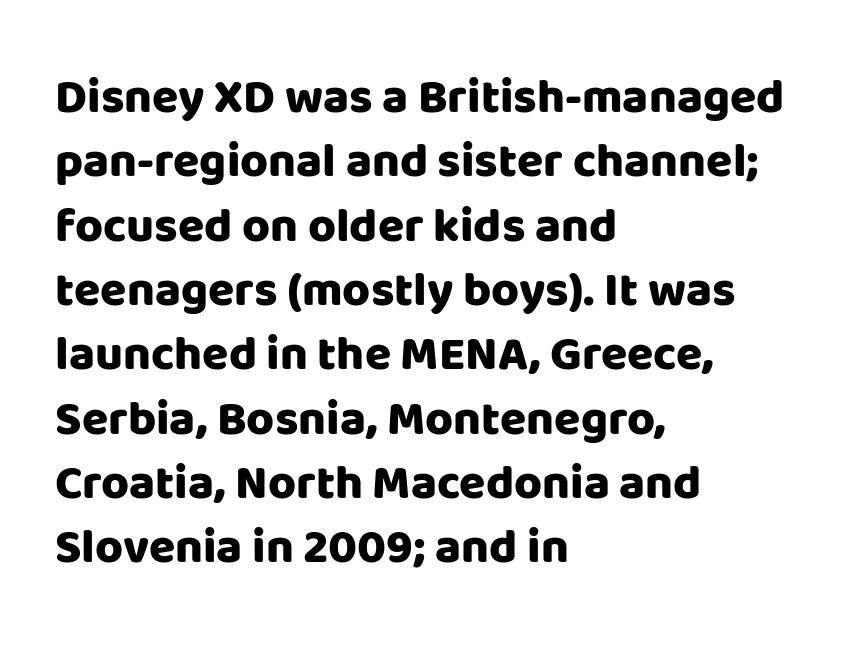
Q: Is the text bold? A: Yes.
Q: Is the text italic (slanted)? A: No, it is upright.
Q: Is the typeface a serif or a sans-serif typeface? A: Sans-serif.
Q: Is the text underlined? A: No.
Q: How is the paragraph aligned? A: Left-aligned.
Q: Is the spacing between letters normal or unusually wide? A: Normal.
Q: Is the spacing between lines tight, normal or loose? A: Normal.
Q: Width (condensed, normal, or wide)? A: Normal.
Q: Stroke contrast? A: Low.
Q: x-height? A: Large.
Q: Monospaced? A: No.
